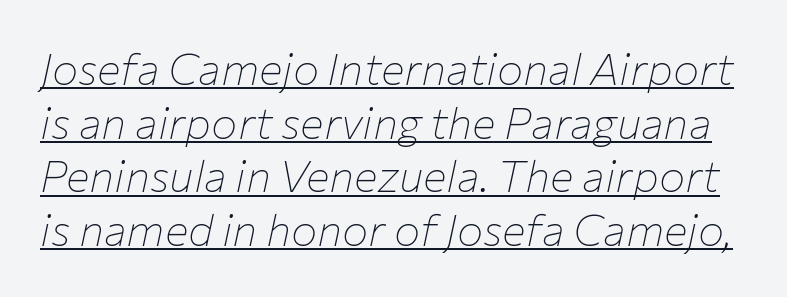
Ink coverage per letter is moderate at most. Caption: standard tracking, unaltered. Characters are canted at an angle relative to the baseline's perpendicular. Do the characters align in a grid? No, the font is proportional. Is there an underline? Yes — a line sits under the letters.
